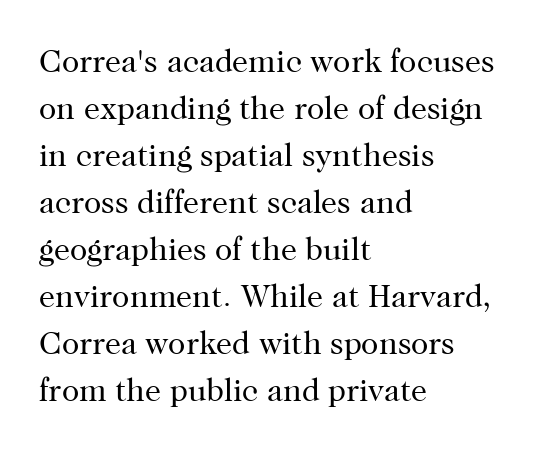
The image shows 32 px regular-weight serif type, upright; set left-aligned, normal line spacing (1.47x), normal letter spacing, not underlined; high stroke contrast and a medium x-height.
